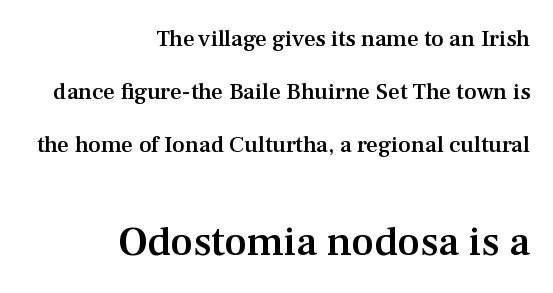
The image shows 41 px semibold serif type, upright; set right-aligned, loose line spacing (2.31x), normal letter spacing, not underlined; the second (bottom) block is 1.78x larger; medium stroke contrast and a medium x-height.
